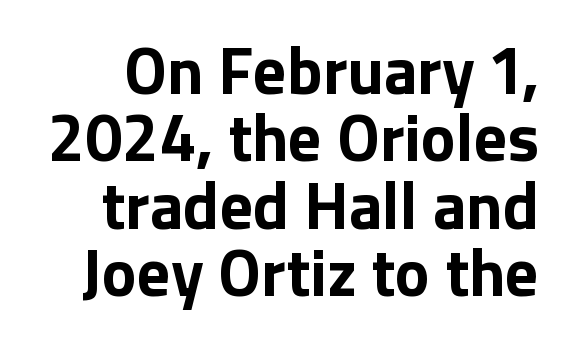
{"serif": "no", "italic": "no", "bold": "yes", "weight": "bold", "width": "normal", "stroke_contrast": "low", "x_height": "medium", "monospaced": "no", "underline": "no", "line_spacing": "tight", "line_spacing_ratio": 1.02, "letter_spacing": "normal", "letter_spacing_em": 0.0, "glyph_px": 66}
